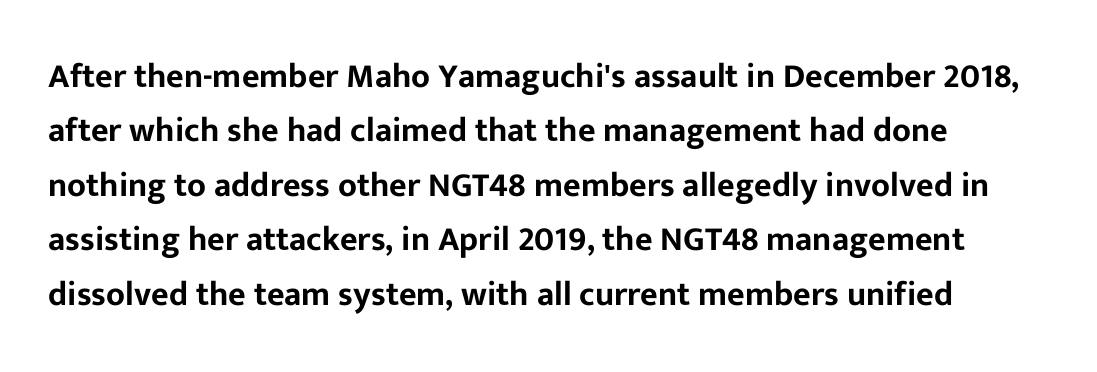
Q: Is the text italic (slanted)? A: No, it is upright.
Q: Is the typeface a serif or a sans-serif typeface? A: Sans-serif.
Q: Is the text underlined? A: No.
Q: How is the paragraph aligned? A: Left-aligned.
Q: Is the spacing between letters normal or unusually wide? A: Normal.
Q: Is the spacing between lines tight, normal or loose? A: Normal.
Q: Width (condensed, normal, or wide)? A: Normal.
Q: Stroke contrast? A: Low.
Q: x-height? A: Medium.
Q: Monospaced? A: No.
